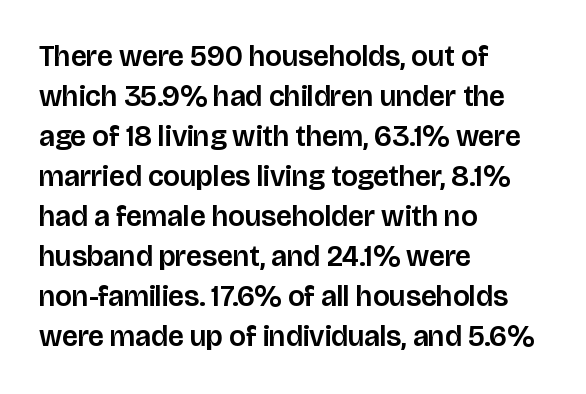
The image shows 29 px sans-serif type, upright; set left-aligned, normal line spacing (1.38x), normal letter spacing, not underlined; low stroke contrast and a large x-height.
